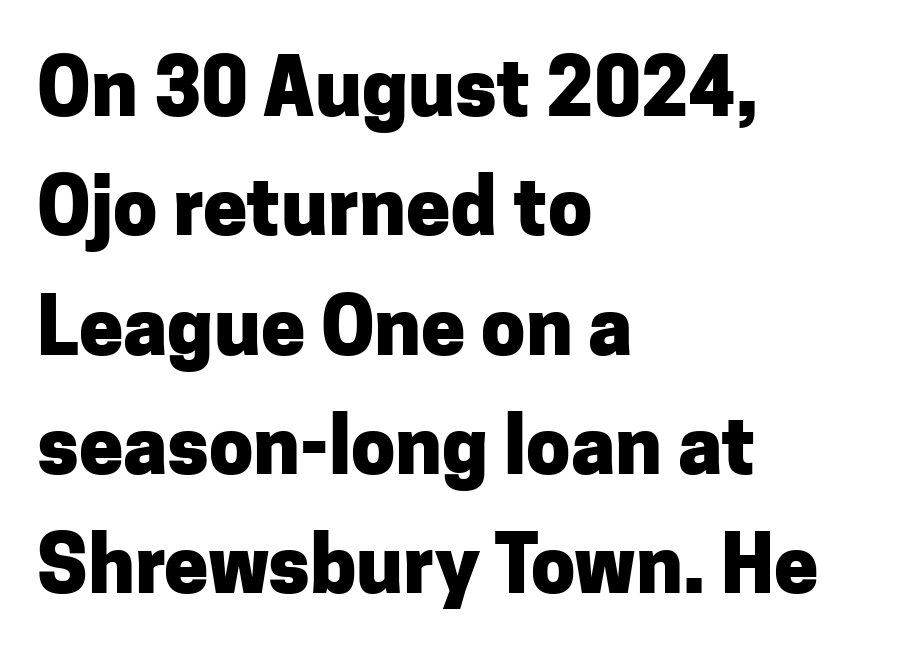
Spacing verdict: proportional, widths tailored to each character. Heavy-handed strokes throughout: this text is bold. Look at the tracking — it's just the regular setting, nothing added. The string is rendered with underlining switched off.
